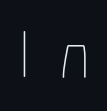
Q: Is the text bold? A: No.
Q: Is the text italic (slanted)? A: No, it is upright.
Q: Is the text underlined? A: No.
Q: Is the spacing between letters normal or unusually wide? A: Unusually wide.
Q: Width (condensed, normal, or wide)? A: Condensed.
Q: Stroke contrast? A: Low.
Q: x-height? A: Medium.
Q: Monospaced? A: No.
